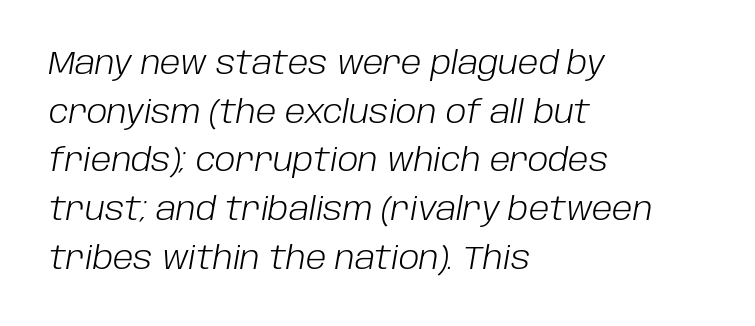
The rendering uses natural spacing where letterforms have individual widths. A typesetter would mark this as italic. A normal amount of white space separates one row of letters from the next. Each word holds together tightly as a unit, with standard inter-letter gaps.
